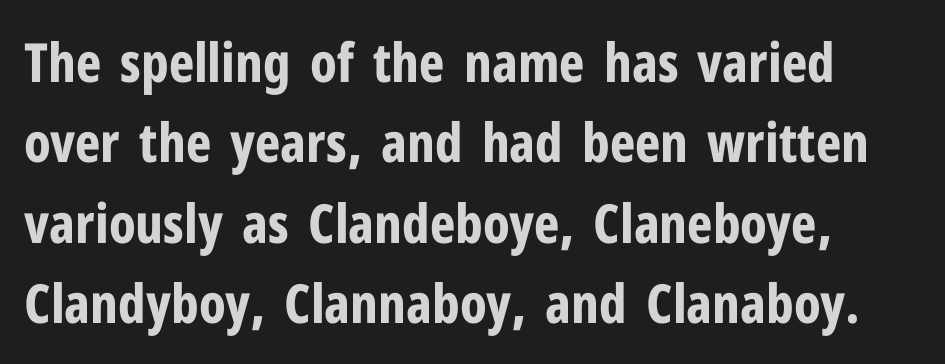
The image shows 54 px bold, condensed sans-serif type, upright; set normal line spacing (1.49x), normal letter spacing, not underlined; low stroke contrast and a medium x-height.
